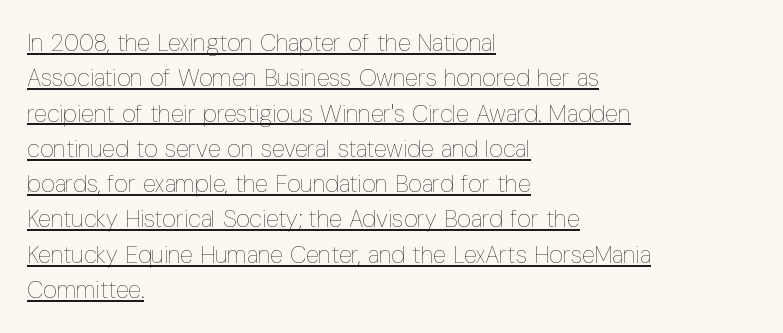
The image shows 24 px text type, upright; set left-aligned, normal line spacing (1.47x), normal letter spacing, underlined.
